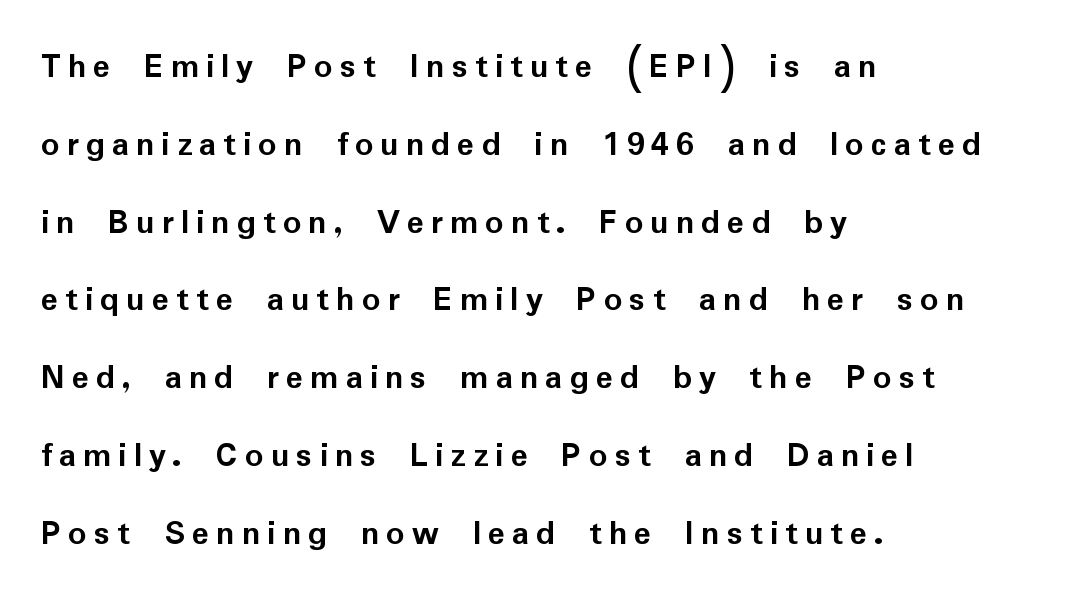
Q: Is the text bold? A: Yes.
Q: Is the text italic (slanted)? A: No, it is upright.
Q: Is the typeface a serif or a sans-serif typeface? A: Sans-serif.
Q: Is the text underlined? A: No.
Q: How is the paragraph aligned? A: Left-aligned.
Q: Is the spacing between lines tight, normal or loose? A: Loose.
Q: Width (condensed, normal, or wide)? A: Normal.
Q: Stroke contrast? A: Low.
Q: x-height? A: Medium.
Q: Monospaced? A: No.
